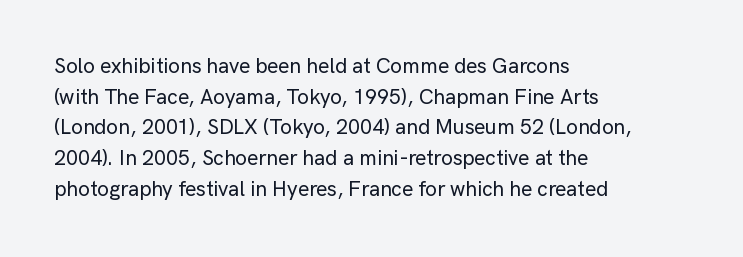
Q: Is the text italic (slanted)? A: No, it is upright.
Q: Is the text underlined? A: No.
Q: How is the paragraph aligned? A: Left-aligned.
Q: Is the spacing between letters normal or unusually wide? A: Normal.
Q: Is the spacing between lines tight, normal or loose? A: Normal.
